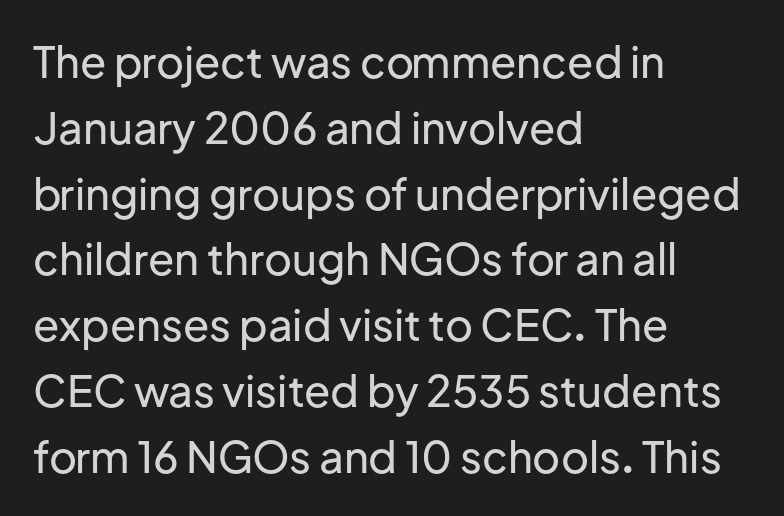
Q: Is the text italic (slanted)? A: No, it is upright.
Q: Is the typeface a serif or a sans-serif typeface? A: Sans-serif.
Q: Is the text underlined? A: No.
Q: How is the paragraph aligned? A: Left-aligned.
Q: Is the spacing between letters normal or unusually wide? A: Normal.
Q: Is the spacing between lines tight, normal or loose? A: Normal.
Q: Width (condensed, normal, or wide)? A: Normal.
Q: Stroke contrast? A: Low.
Q: x-height? A: Medium.
Q: Monospaced? A: No.
